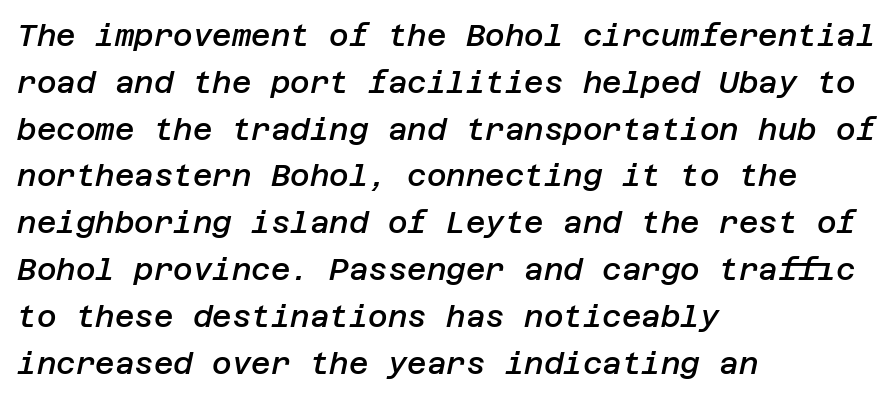
Q: Is the text bold? A: Semi-bold.
Q: Is the text italic (slanted)? A: Yes, it leans right by about 12 degrees.
Q: Is the text underlined? A: No.
Q: How is the paragraph aligned? A: Left-aligned.
Q: Is the spacing between letters normal or unusually wide? A: Normal.
Q: Is the spacing between lines tight, normal or loose? A: Normal.
Q: Width (condensed, normal, or wide)? A: Normal.
Q: Stroke contrast? A: Low.
Q: x-height? A: Large.
